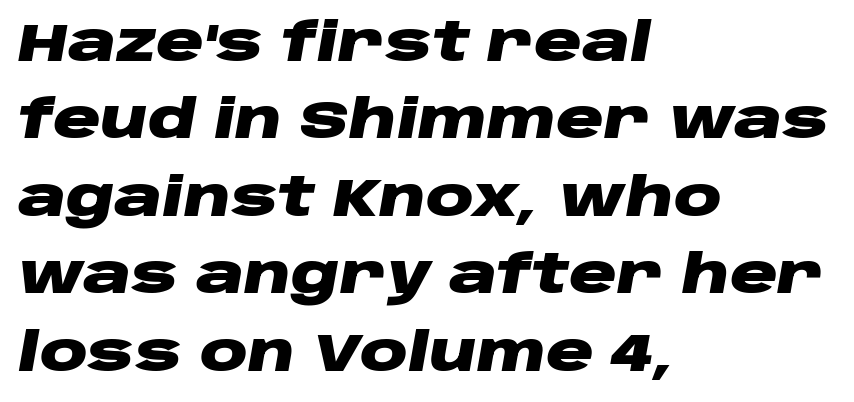
{"italic": "yes", "lean": "right", "slant_degrees": 10, "bold": "yes", "weight": "heavy", "width": "wide", "stroke_contrast": "low", "x_height": "large", "monospaced": "no", "underline": "no", "align": "left", "line_spacing": "normal", "line_spacing_ratio": 1.46, "letter_spacing": "normal", "letter_spacing_em": 0.0, "glyph_px": 53}
